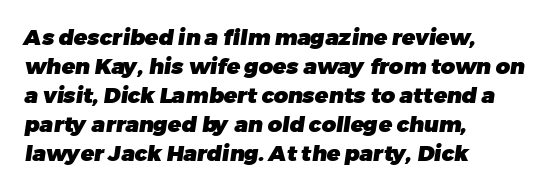
Q: Is the text bold? A: Yes.
Q: Is the text underlined? A: No.
Q: How is the paragraph aligned? A: Left-aligned.
Q: Is the spacing between letters normal or unusually wide? A: Normal.
Q: Is the spacing between lines tight, normal or loose? A: Normal.
